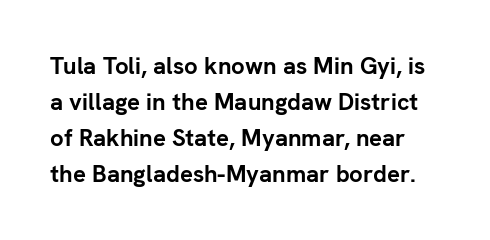
{"italic": "no", "bold": "yes", "underline": "no", "line_spacing": "normal", "line_spacing_ratio": 1.5, "letter_spacing": "normal", "letter_spacing_em": 0.0, "glyph_px": 24}
